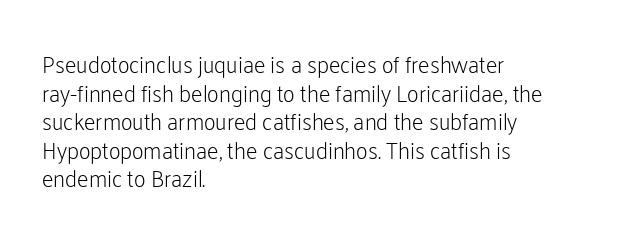
Beneath every word, the page is bare. On a weight scale, this lands at 450 or below. Look at the tracking — it's just the regular setting, nothing added. The typesetter chose a ragged-right arrangement here. Upright lettering throughout.
